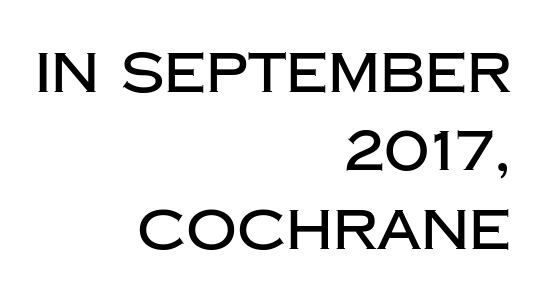
The space between consecutive lines is moderate. The lettering holds an erect, upright posture throughout. This rendering uses right alignment, leaving the left contour irregular. No extra tracking has been applied to these lines.
